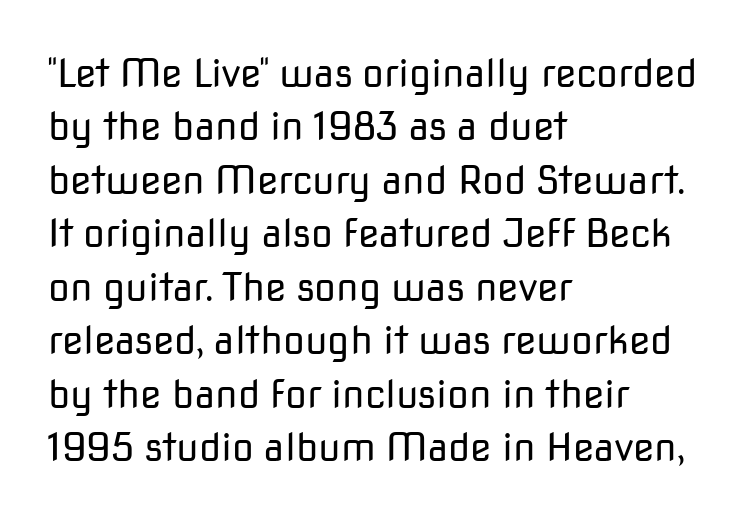
The glyphs in this specimen are sans serif. Compared with a typical body face, this is equally light or lighter still. The rendering keeps characters at their native spacing. You can tell it's not italic because the verticals are truly vertical.
